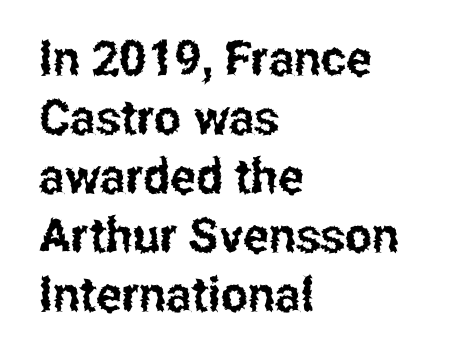
The image shows 48 px condensed sans-serif type, upright; set left-aligned, line spacing 1.23x, normal letter spacing, not underlined; low stroke contrast and a medium x-height.
